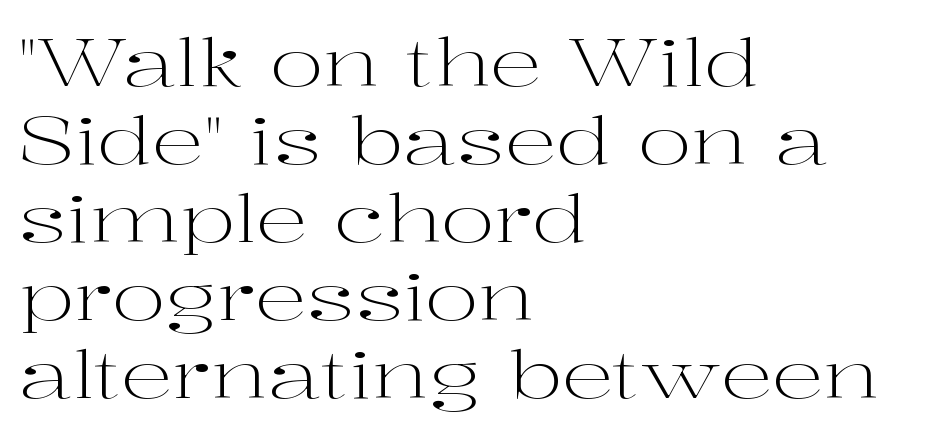
{"serif": "yes", "italic": "no", "bold": "no", "weight": "light", "width": "wide", "stroke_contrast": "high", "x_height": "medium", "monospaced": "no", "underline": "no", "align": "left", "line_spacing_ratio": 1.2, "letter_spacing": "normal", "letter_spacing_em": 0.0, "glyph_px": 65}
